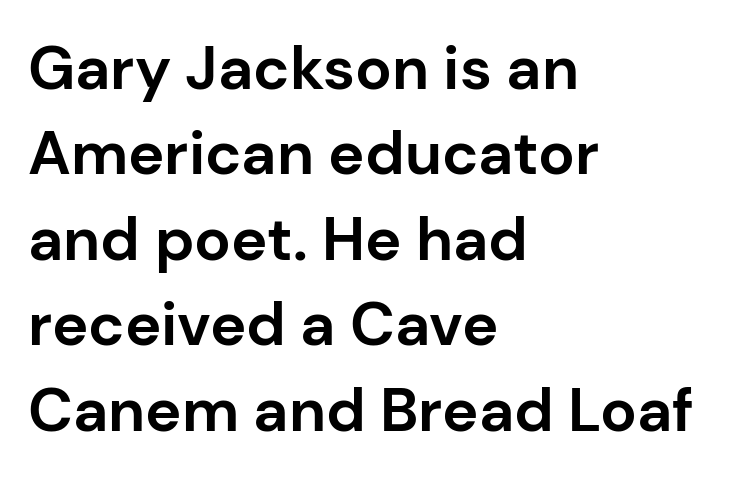
{"serif": "no", "italic": "no", "bold": "yes", "weight": "bold", "width": "normal", "stroke_contrast": "low", "x_height": "medium", "monospaced": "no", "underline": "no", "align": "left", "line_spacing": "normal", "line_spacing_ratio": 1.4, "letter_spacing": "normal", "letter_spacing_em": 0.0, "glyph_px": 61}
